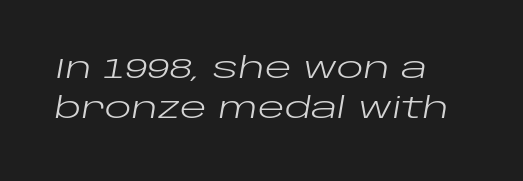
Character widths vary here, with narrow letters taking less room than wide ones. Think standard paragraph weight, or any step lighter than that. The passage shown is not underscored anywhere. The typography opts for an oblique posture over an upright one. Does extra space separate the letters? No, they use regular spacing.
